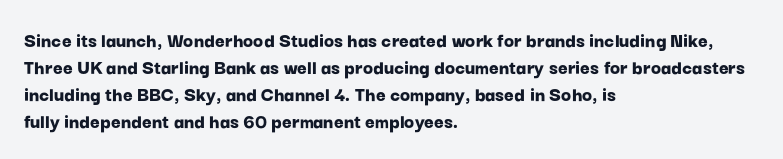
Which margin do the lines hug? The left one — the right edge is uneven. The foot of each line stays bare and open. Strokes here are thick enough to call this a true bold. Does the lettering tilt? It doesn't — this is upright. You could call the tracking neutral — neither tight nor loose. Interline gaps are of average width in this sample.
